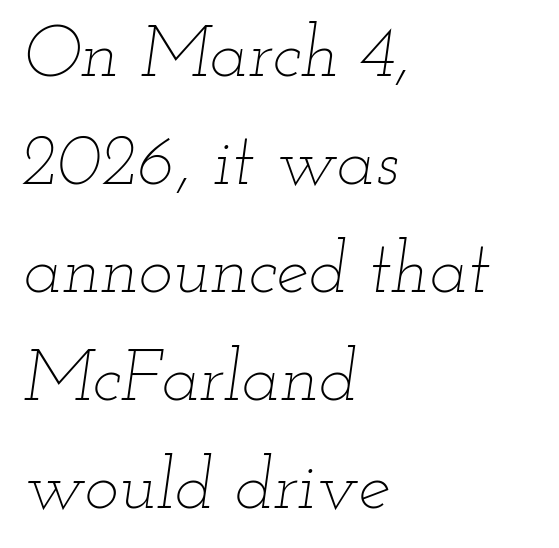
The image shows 72 px thin, wide type, italic (leaning right); set left-aligned, normal line spacing (1.5x), normal letter spacing, not underlined; low stroke contrast and a small x-height.
